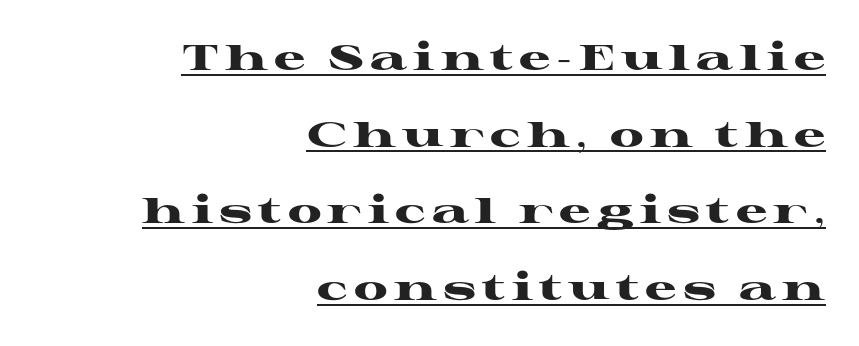
The paragraph has a hard right edge and a soft left edge. These words are printed bold, with thick strokes throughout. Observe the serifs anchoring each vertical stroke in this sample. You could not count columns in this text — the font is proportionally spaced. The lettering holds an erect, upright posture throughout. Vertically, the passage feels expansive, rows floating well apart.
